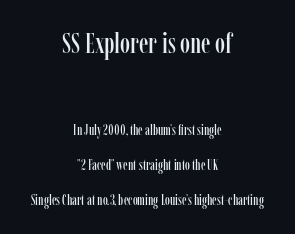
Which margin do the lines hug? Neither — every line sits in the middle. Whoever set this made the first block the dominant, larger element. Plain, unruled lines of type. Default kerning and tracking; the words read as compact shapes. When letters stand straight like this, we call the style roman or upright.
